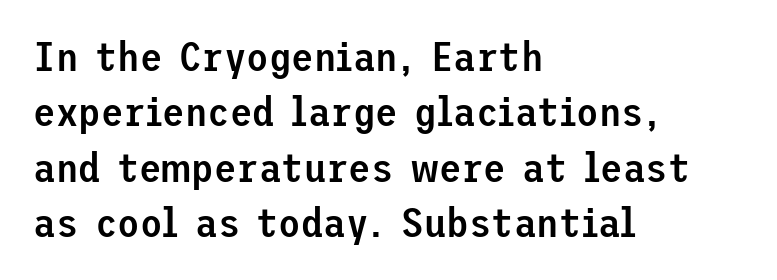
The image shows 41 px semibold sans-serif type, upright; set left-aligned, normal line spacing (1.35x), normal letter spacing, not underlined; low stroke contrast and a medium x-height.
